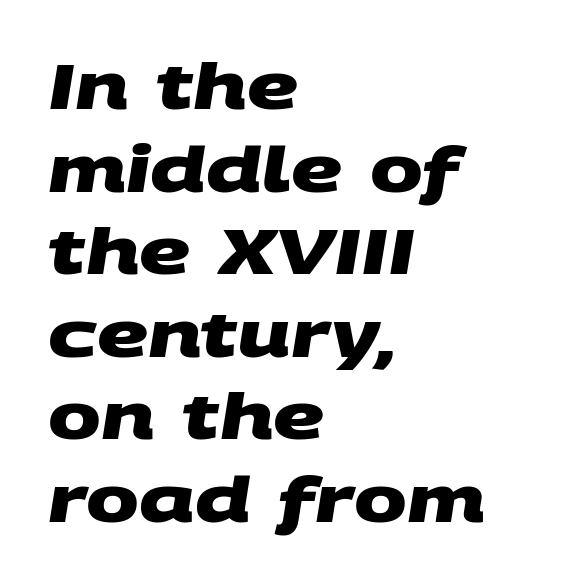
Does the type have serifs? No, each stem ends abruptly. Does extra space separate the letters? No, they use regular spacing. The glyphs have the mass of a bold cut. Every row of glyphs begins at an identical x-position on the left. A clean baseline with only descenders dipping below it.
